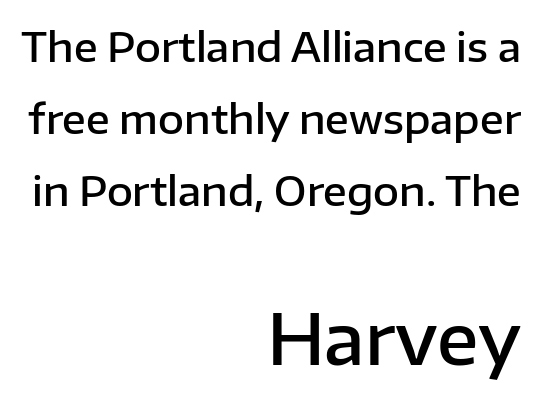
Semibold letterforms, between regular and bold. The type family on display is of the sans-serif kind. Varying glyph widths throughout — classic text-font behaviour. The later block is typeset at a bigger size than the earlier block. The passage shown has conventional tracking throughout.
